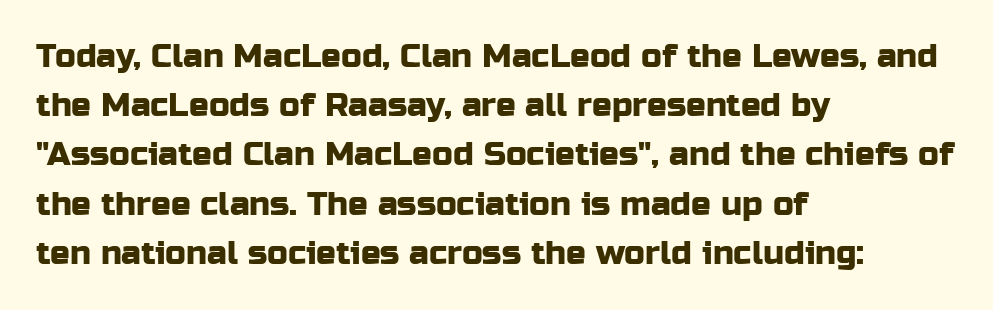
{"serif": "no", "italic": "no", "width": "normal", "stroke_contrast": "low", "x_height": "medium", "monospaced": "no", "underline": "no", "align": "left", "line_spacing": "normal", "line_spacing_ratio": 1.49, "letter_spacing": "normal", "letter_spacing_em": 0.0, "glyph_px": 33}
